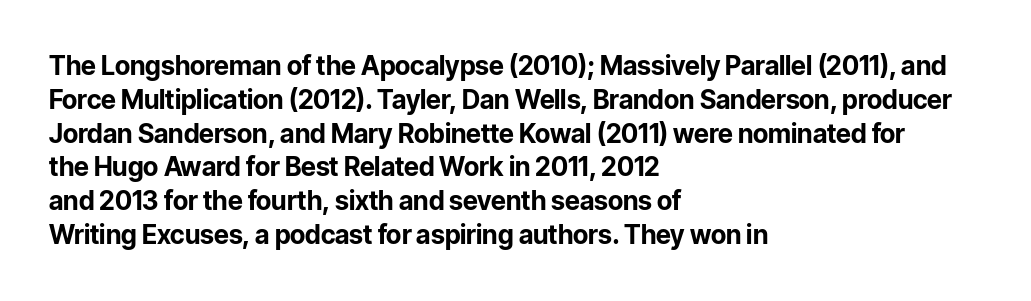
Q: Is the text bold? A: Yes.
Q: Is the text italic (slanted)? A: No, it is upright.
Q: Is the text underlined? A: No.
Q: How is the paragraph aligned? A: Left-aligned.
Q: Is the spacing between letters normal or unusually wide? A: Normal.
Q: Is the spacing between lines tight, normal or loose? A: Normal.
